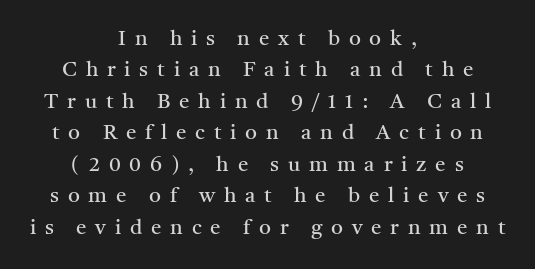
Q: Is the text bold? A: No.
Q: Is the text italic (slanted)? A: No, it is upright.
Q: Is the text underlined? A: No.
Q: How is the paragraph aligned? A: Centered.
Q: Is the spacing between letters normal or unusually wide? A: Unusually wide.
Q: Is the spacing between lines tight, normal or loose? A: Normal.
